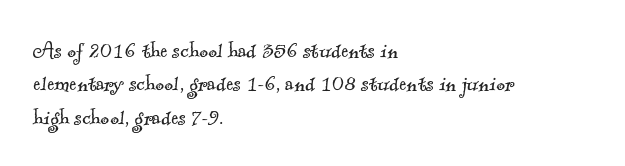
Q: Is the text bold? A: No.
Q: Is the text underlined? A: No.
Q: How is the paragraph aligned? A: Left-aligned.
Q: Is the spacing between letters normal or unusually wide? A: Normal.
